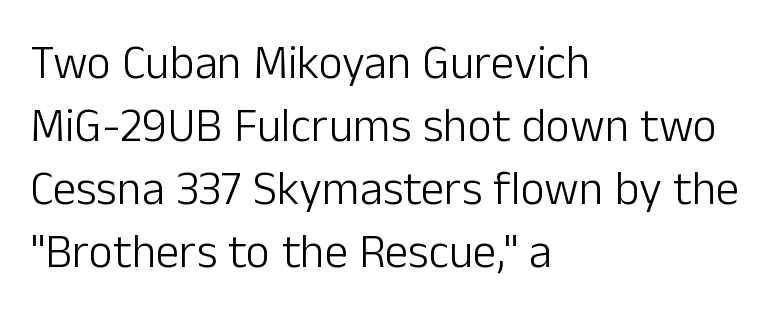
{"serif": "no", "italic": "no", "bold": "no", "weight": "light", "width": "normal", "stroke_contrast": "low", "x_height": "medium", "monospaced": "no", "underline": "no", "align": "left", "line_spacing": "normal", "line_spacing_ratio": 1.34, "letter_spacing": "normal", "letter_spacing_em": 0.0, "glyph_px": 47}
